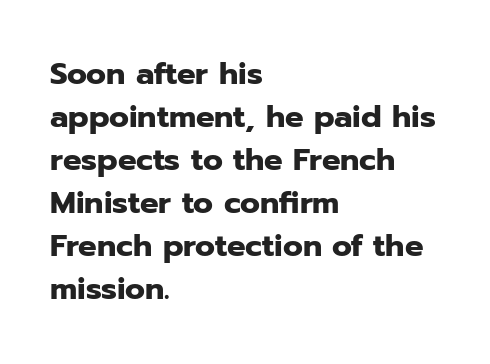
The type is set solid horizontally, with unmodified tracking. The paragraph shown leans on its left margin. This sample has the flowing, uneven cadence of proportional lettering. Heavy-handed strokes throughout: this text is bold. The area under the type is left untouched. Nope, no serifs anywhere on these letters.
